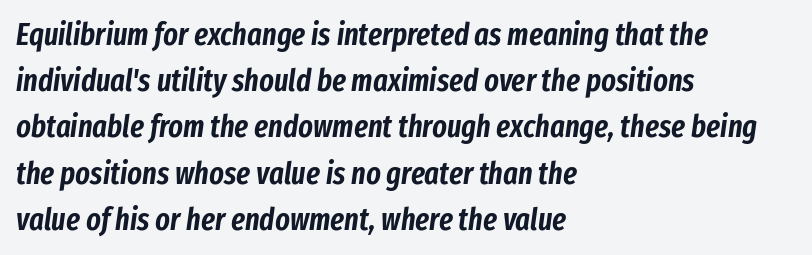
The image shows 31 px condensed type, italic (leaning right); set left-aligned, normal line spacing (1.49x), normal letter spacing, not underlined; low stroke contrast and a medium x-height.
